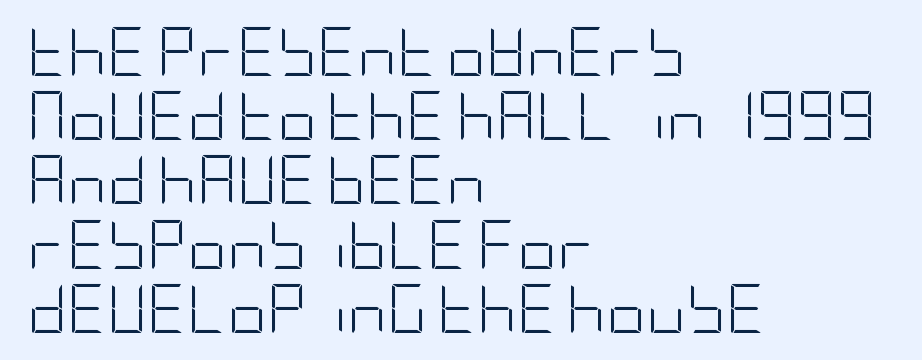
The image shows 49 px light, condensed sans-serif type, upright; set left-aligned, normal line spacing (1.31x), normal letter spacing, not underlined; low stroke contrast and a large x-height.
